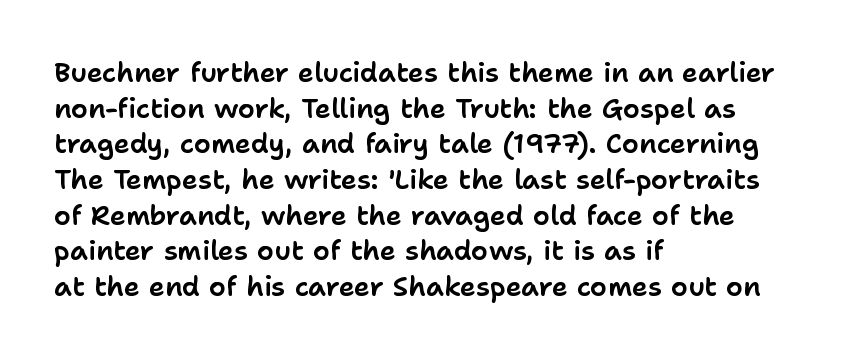
Q: Is the text italic (slanted)? A: No, it is upright.
Q: Is the text underlined? A: No.
Q: How is the paragraph aligned? A: Left-aligned.
Q: Is the spacing between letters normal or unusually wide? A: Normal.
Q: Is the spacing between lines tight, normal or loose? A: Normal.
